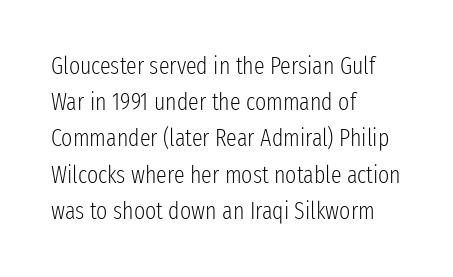
Default kerning and tracking; the words read as compact shapes. Tall strokes in this sample are plumb rather than angled. This rendering uses left alignment, leaving the right contour irregular. Students, observe: this is what conventionally led text looks like. Each stroke keeps to a modest, everyday thickness or less. Honestly, there is no underline to notice here at all.
